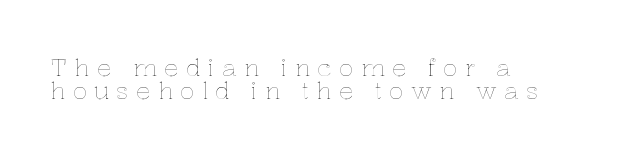
The image shows 24 px text type, upright; set left-aligned, tight line spacing (0.96x), unusually wide letter spacing (+0.3 em), not underlined.
